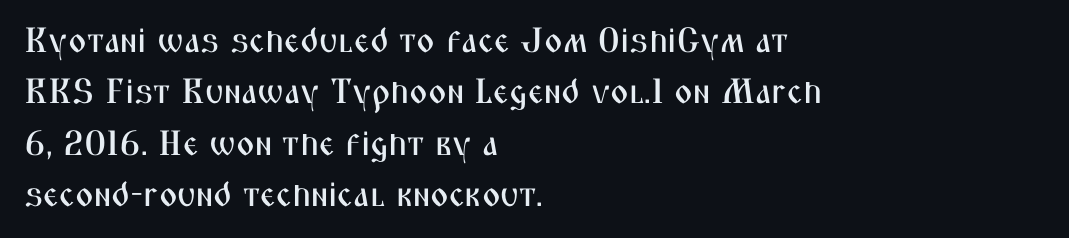
{"serif": "no", "italic": "no", "width": "condensed", "stroke_contrast": "medium", "x_height": "medium", "monospaced": "no", "underline": "no", "align": "left", "line_spacing": "normal", "line_spacing_ratio": 1.47, "letter_spacing": "normal", "letter_spacing_em": 0.0, "glyph_px": 35}
